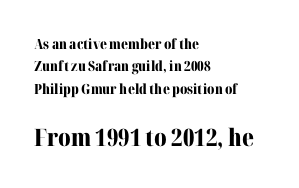
A roman cut, with each character standing at attention. The space directly below the letters is spotless. Tracking value appears to be zero — textbook default spacing. Teacher's note: observe the even left margin — that is flush-left alignment. Chunky letters — that's bold for sure.
